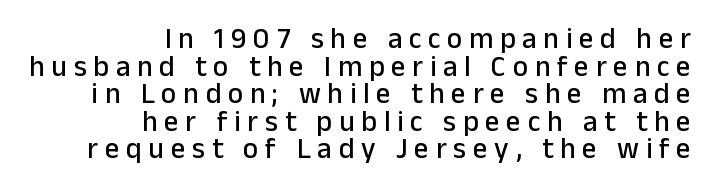
{"serif": "no", "italic": "no", "width": "normal", "stroke_contrast": "low", "x_height": "medium", "monospaced": "no", "underline": "no", "align": "right", "line_spacing": "tight", "line_spacing_ratio": 0.95, "letter_spacing": "wide", "letter_spacing_em": 0.23, "glyph_px": 29}
